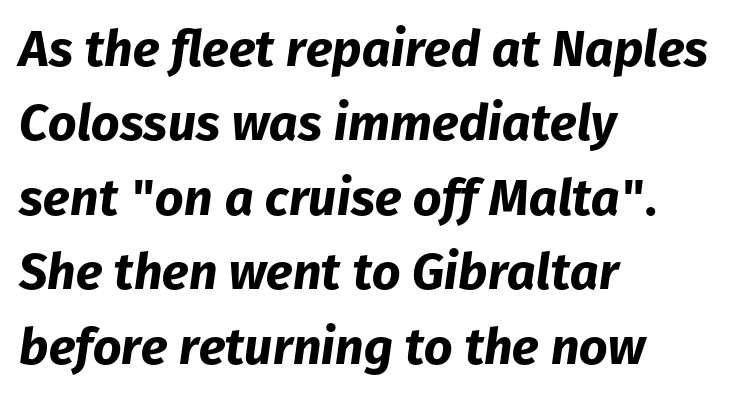
{"italic": "yes", "lean": "right", "slant_degrees": 8, "bold": "yes", "weight": "bold", "width": "normal", "stroke_contrast": "low", "x_height": "medium", "monospaced": "no", "underline": "no", "align": "left", "line_spacing": "normal", "line_spacing_ratio": 1.49, "letter_spacing": "normal", "letter_spacing_em": 0.0, "glyph_px": 50}
